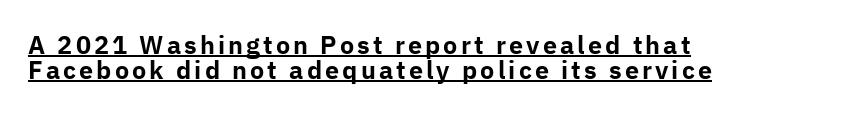
{"italic": "no", "bold": "yes", "underline": "yes", "align": "left", "line_spacing": "tight", "line_spacing_ratio": 1.04, "glyph_px": 24}
